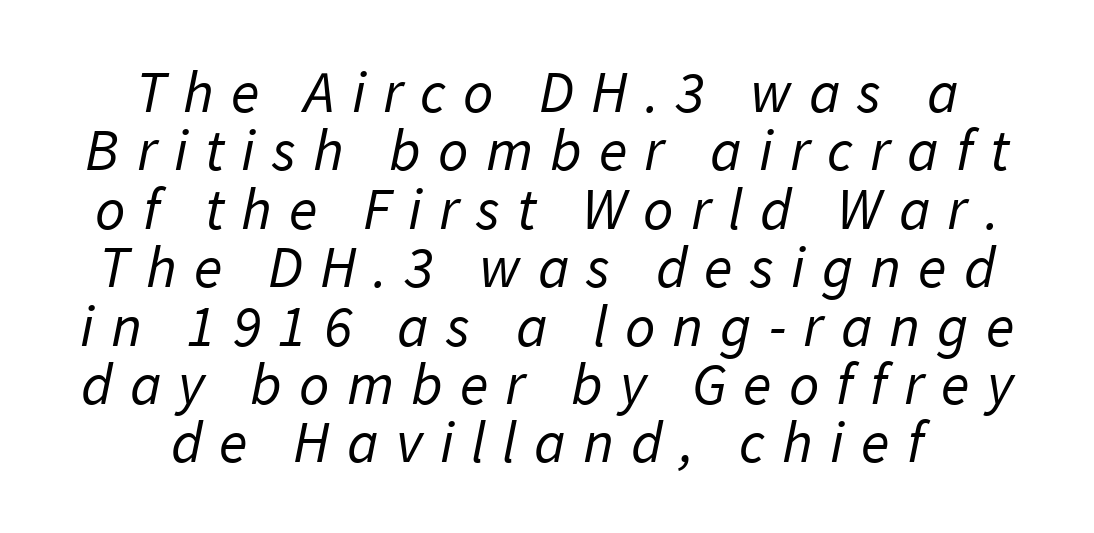
Q: Is the text bold? A: No.
Q: Is the typeface a serif or a sans-serif typeface? A: Sans-serif.
Q: Is the text underlined? A: No.
Q: How is the paragraph aligned? A: Centered.
Q: Is the spacing between letters normal or unusually wide? A: Unusually wide.
Q: Is the spacing between lines tight, normal or loose? A: Tight.
Q: Width (condensed, normal, or wide)? A: Normal.
Q: Stroke contrast? A: Low.
Q: x-height? A: Medium.
Q: Monospaced? A: No.
